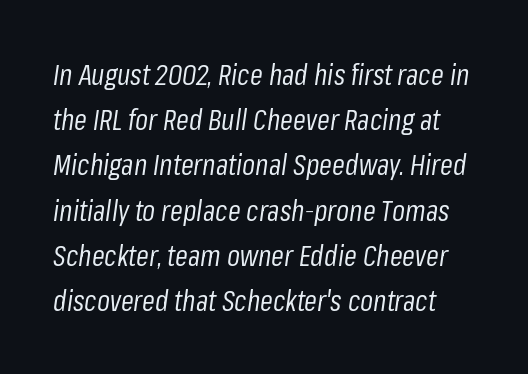
{"italic": "yes", "lean": "right", "slant_degrees": 8, "bold": "no", "weight": "regular", "width": "condensed", "stroke_contrast": "low", "x_height": "medium", "monospaced": "no", "underline": "no", "line_spacing": "normal", "line_spacing_ratio": 1.56, "letter_spacing": "normal", "letter_spacing_em": 0.0, "glyph_px": 29}
